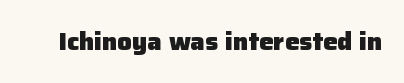
The image shows 24 px bold type, upright; set normal letter spacing, not underlined.
